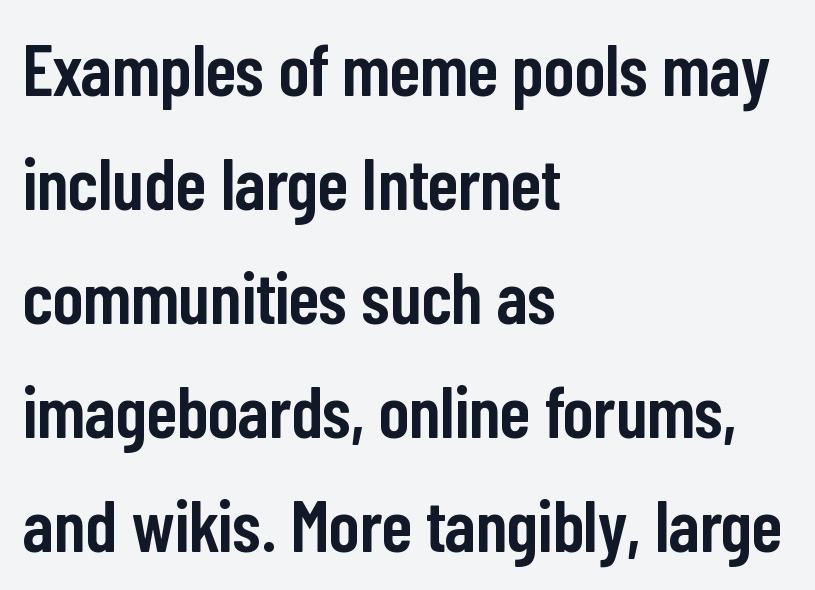
Observe the ordinary spacing: letters are neighbours, not strangers. Weight: semibold (demi). Do the characters align in a grid? No, the font is proportional. Italic: no, the glyphs are upright roman. Alignment: flush left.
